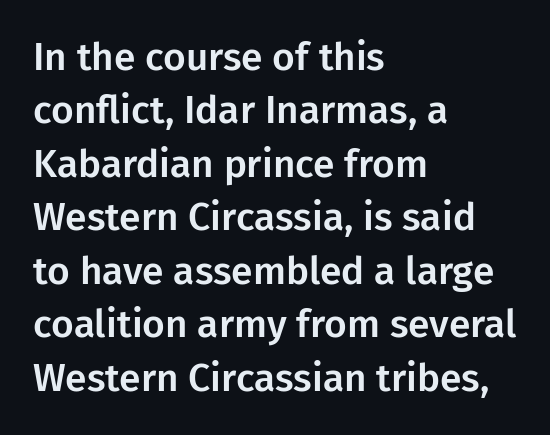
Q: Is the text italic (slanted)? A: No, it is upright.
Q: Is the typeface a serif or a sans-serif typeface? A: Sans-serif.
Q: Is the text underlined? A: No.
Q: How is the paragraph aligned? A: Left-aligned.
Q: Is the spacing between letters normal or unusually wide? A: Normal.
Q: Is the spacing between lines tight, normal or loose? A: Normal.
Q: Width (condensed, normal, or wide)? A: Normal.
Q: Stroke contrast? A: Low.
Q: x-height? A: Medium.
Q: Monospaced? A: No.
